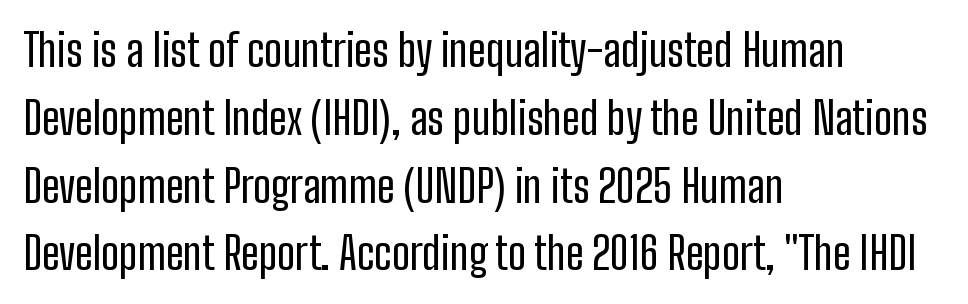
{"serif": "no", "italic": "no", "width": "condensed", "stroke_contrast": "low", "x_height": "medium", "monospaced": "no", "underline": "no", "align": "left", "line_spacing": "normal", "line_spacing_ratio": 1.54, "letter_spacing": "normal", "letter_spacing_em": 0.0, "glyph_px": 44}
